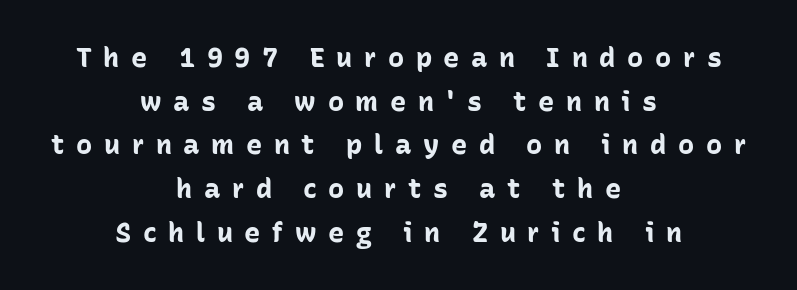
The image shows 27 px bold type, upright; set centered, normal line spacing (1.62x), unusually wide letter spacing (+0.43 em), not underlined.
